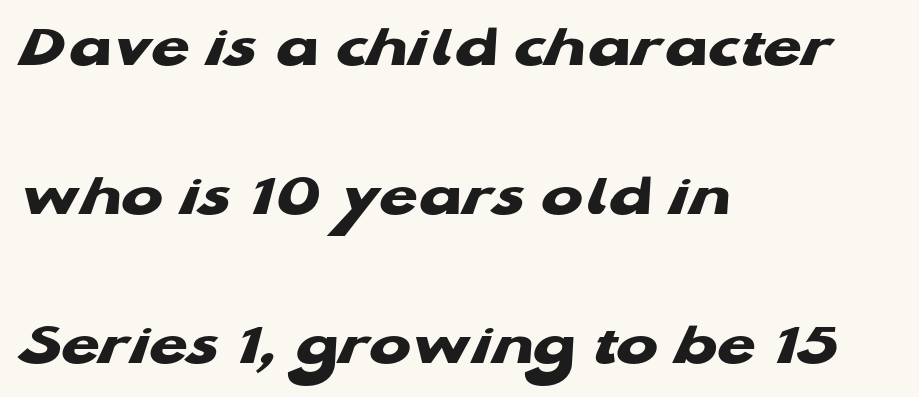
{"serif": "no", "bold": "yes", "weight": "heavy", "width": "wide", "stroke_contrast": "low", "x_height": "medium", "monospaced": "no", "underline": "no", "align": "left", "line_spacing": "loose", "line_spacing_ratio": 2.4, "letter_spacing": "normal", "letter_spacing_em": 0.0, "glyph_px": 62}
